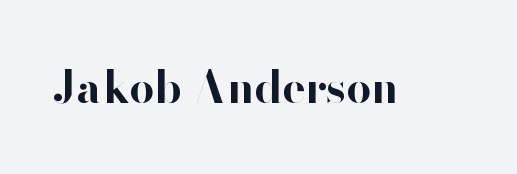
{"serif": "no", "italic": "no", "bold": "yes", "weight": "bold", "width": "normal", "stroke_contrast": "high", "x_height": "small", "monospaced": "no", "underline": "no", "letter_spacing": "normal", "letter_spacing_em": 0.0, "glyph_px": 44}
